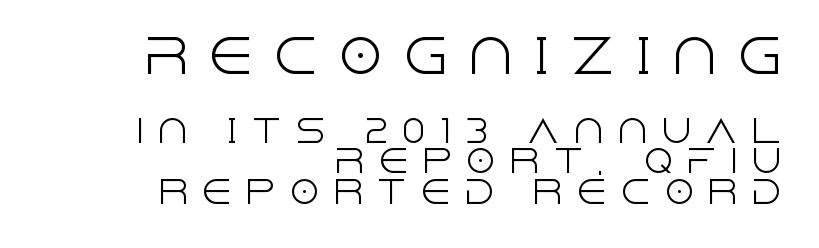
{"serif": "no", "italic": "no", "bold": "no", "weight": "light", "width": "normal", "x_height": "large", "monospaced": "no", "underline": "no", "align": "right", "line_spacing": "tight", "line_spacing_ratio": 0.97, "letter_spacing": "wide", "letter_spacing_em": 0.41, "larger_block": "first", "size_ratio": 1.48, "glyph_px": 46}
